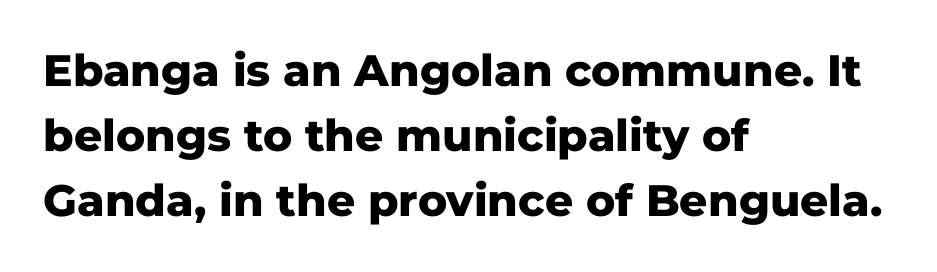
{"serif": "no", "italic": "no", "bold": "yes", "weight": "heavy", "width": "normal", "stroke_contrast": "low", "x_height": "medium", "monospaced": "no", "underline": "no", "align": "left", "line_spacing": "normal", "line_spacing_ratio": 1.48, "letter_spacing": "normal", "letter_spacing_em": 0.0, "glyph_px": 44}
